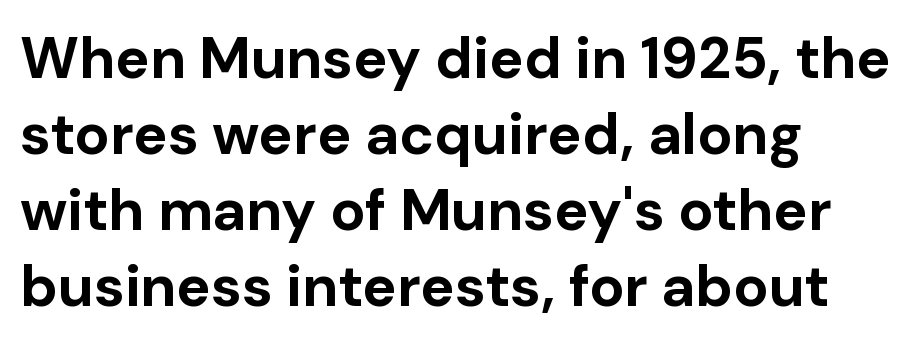
The compositor pushed each line to the left boundary. You could not count columns in this text — the font is proportionally spaced. Each word holds together tightly as a unit, with standard inter-letter gaps. As a designer I'd log this as weight 700, bold.
